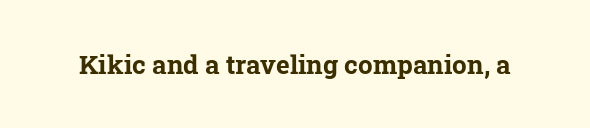
Q: Is the text bold? A: Yes.
Q: Is the text underlined? A: No.
Q: Is the spacing between letters normal or unusually wide? A: Normal.
